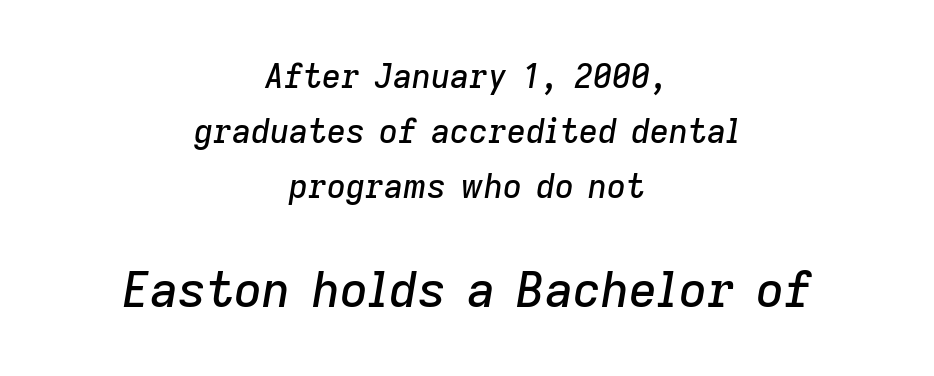
{"italic": "yes", "lean": "right", "slant_degrees": 9, "width": "normal", "stroke_contrast": "low", "x_height": "medium", "monospaced": "no", "underline": "no", "align": "center", "line_spacing": "normal", "line_spacing_ratio": 1.66, "letter_spacing": "normal", "letter_spacing_em": 0.0, "larger_block": "second", "size_ratio": 1.48, "glyph_px": 49}
